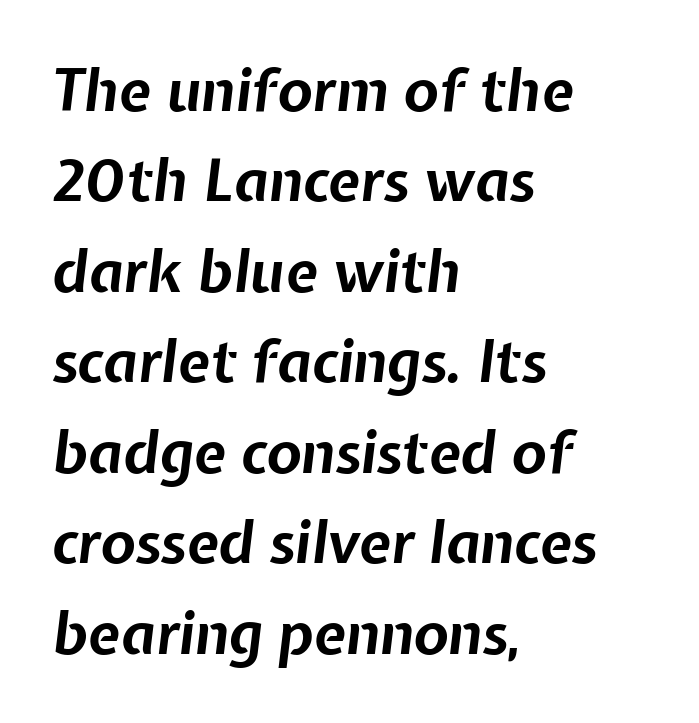
Q: Is the text bold? A: Yes.
Q: Is the text italic (slanted)? A: Yes, it leans right by about 7 degrees.
Q: Is the text underlined? A: No.
Q: How is the paragraph aligned? A: Left-aligned.
Q: Is the spacing between letters normal or unusually wide? A: Normal.
Q: Is the spacing between lines tight, normal or loose? A: Normal.
Q: Width (condensed, normal, or wide)? A: Normal.
Q: Stroke contrast? A: Low.
Q: x-height? A: Medium.
Q: Monospaced? A: No.
